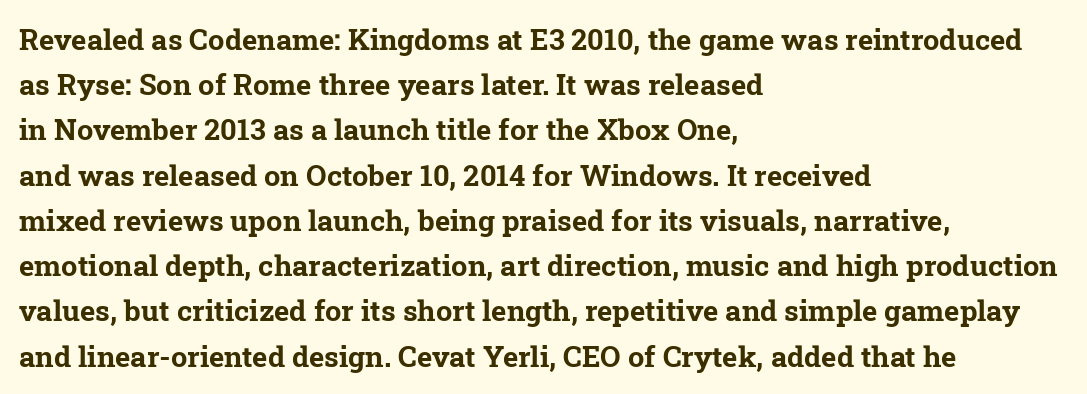
The image shows 29 px bold serif type; set left-aligned, normal line spacing (1.56x), normal letter spacing, not underlined; low stroke contrast and a medium x-height.
